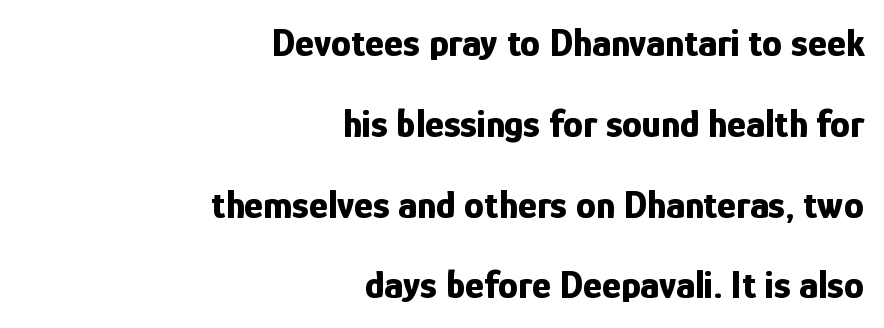
Q: Is the text bold? A: Yes.
Q: Is the text italic (slanted)? A: No, it is upright.
Q: Is the typeface a serif or a sans-serif typeface? A: Sans-serif.
Q: Is the text underlined? A: No.
Q: How is the paragraph aligned? A: Right-aligned.
Q: Is the spacing between letters normal or unusually wide? A: Normal.
Q: Is the spacing between lines tight, normal or loose? A: Loose.
Q: Width (condensed, normal, or wide)? A: Condensed.
Q: Stroke contrast? A: Low.
Q: x-height? A: Medium.
Q: Monospaced? A: No.
